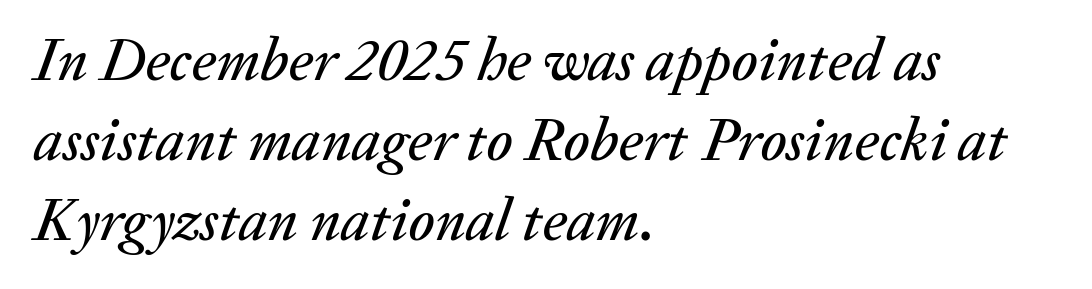
Q: Is the text italic (slanted)? A: Yes, it leans right by about 20 degrees.
Q: Is the text underlined? A: No.
Q: How is the paragraph aligned? A: Left-aligned.
Q: Is the spacing between letters normal or unusually wide? A: Normal.
Q: Is the spacing between lines tight, normal or loose? A: Normal.
Q: Width (condensed, normal, or wide)? A: Normal.
Q: Stroke contrast? A: Medium.
Q: x-height? A: Medium.
Q: Monospaced? A: No.
